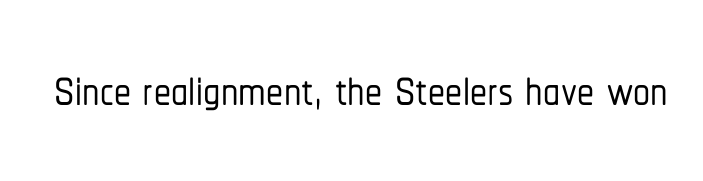
The face used here is a sans, in the tradition of grotesques and geometrics. A bare baseline throughout the passage. Spacing verdict: proportional, widths tailored to each character. Here the glyphs are tracked normally, forming tight word shapes. The font's upright variant was chosen for this text.
